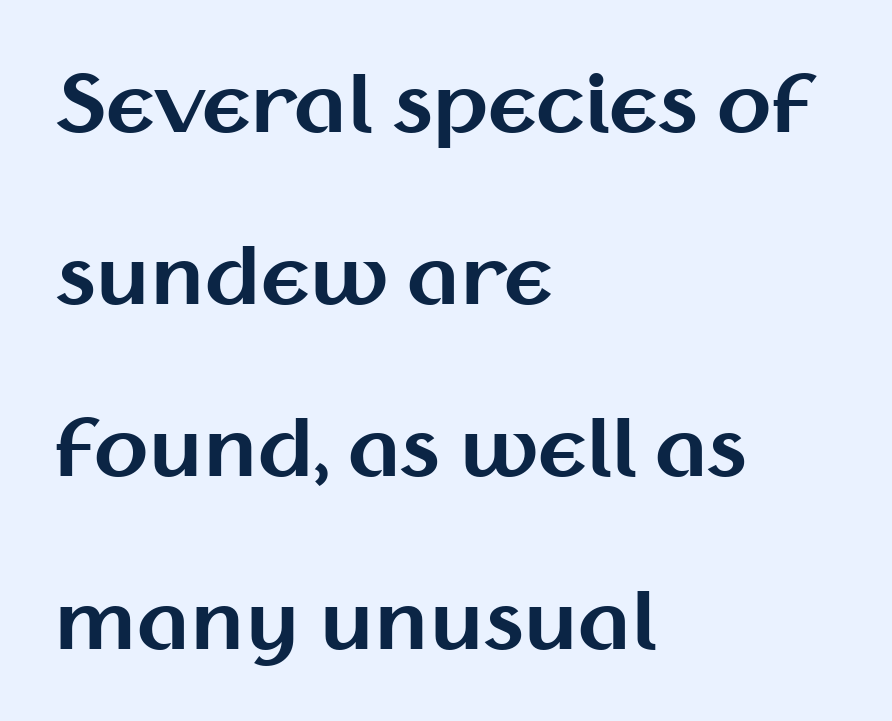
The line-height multiplier appears high, well above default. Notice how the stems are strictly vertical — no italics here. Does the weight exceed regular? Yes, all the way to bold. Each word holds together tightly as a unit, with standard inter-letter gaps. Which margin do the lines hug? The left one — the right edge is uneven. Underline: absent.
